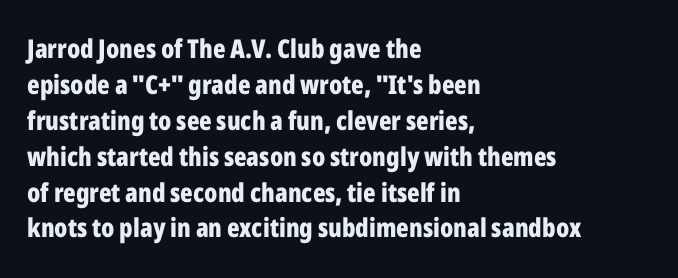
{"italic": "no", "bold": "yes", "underline": "no", "align": "left", "line_spacing": "normal", "line_spacing_ratio": 1.38, "letter_spacing": "normal", "letter_spacing_em": 0.0, "glyph_px": 26}
